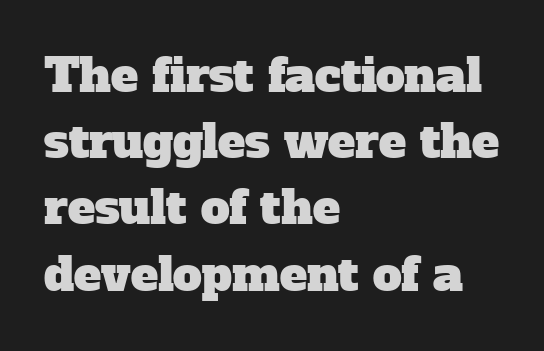
{"serif": "yes", "width": "normal", "stroke_contrast": "low", "x_height": "medium", "monospaced": "no", "underline": "no", "align": "left", "line_spacing": "normal", "line_spacing_ratio": 1.44, "letter_spacing": "normal", "letter_spacing_em": 0.0, "glyph_px": 46}
